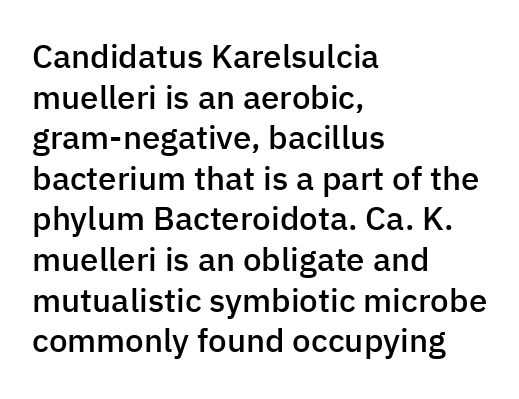
The image shows 33 px semibold sans-serif type, upright; set left-aligned, line spacing 1.23x, normal letter spacing, not underlined; low stroke contrast and a medium x-height.
